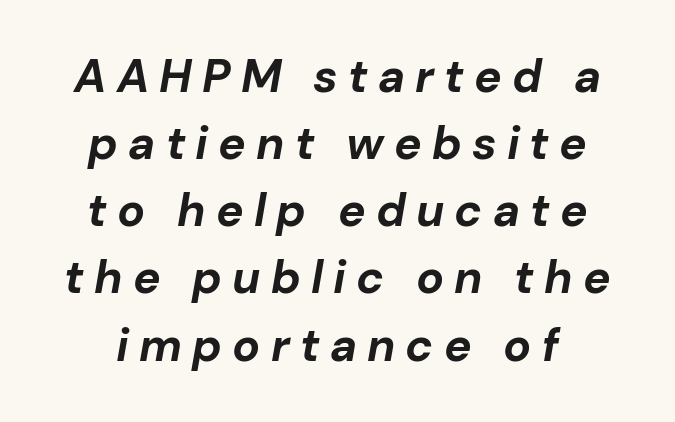
A typesetter would call this proportional, since set widths differ per character. The face used here has a pronounced slope to its letters. Whoever set this chose a conventional vertical rhythm. Nobody drew a line under any word here. On the weight axis this lands at bold, roughly 700.
